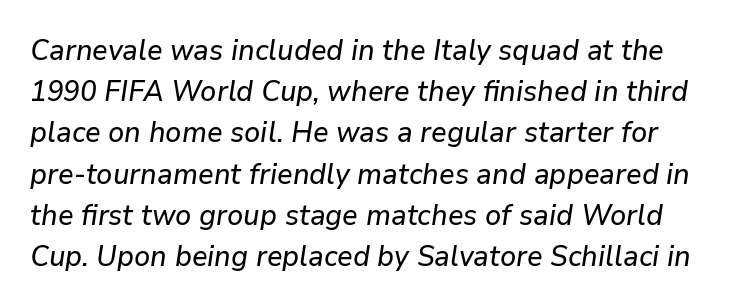
Q: Is the text italic (slanted)? A: Yes, it leans right by about 9 degrees.
Q: Is the text underlined? A: No.
Q: Is the spacing between letters normal or unusually wide? A: Normal.
Q: Is the spacing between lines tight, normal or loose? A: Normal.
Q: Width (condensed, normal, or wide)? A: Normal.
Q: Stroke contrast? A: Low.
Q: x-height? A: Medium.
Q: Monospaced? A: No.
